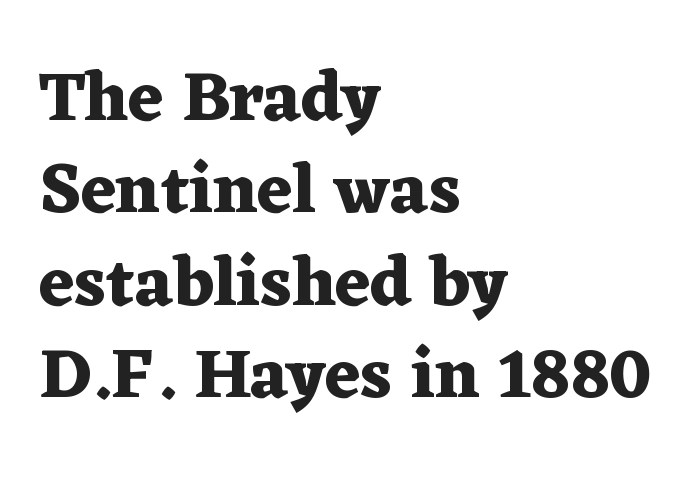
The image shows 70 px heavy, wide serif type, upright; set left-aligned, normal line spacing (1.32x), normal letter spacing, not underlined; medium stroke contrast and a medium x-height.
